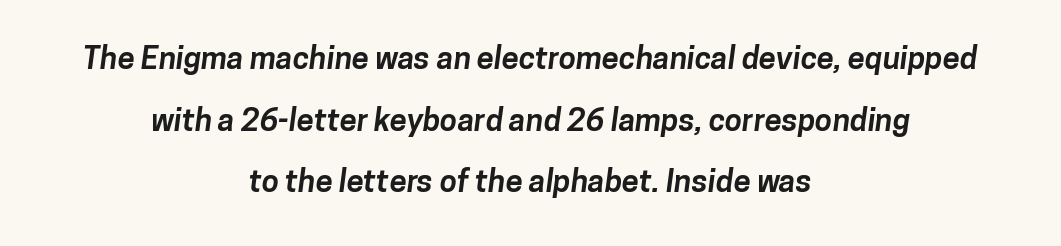
Q: Is the text bold? A: Yes.
Q: Is the typeface a serif or a sans-serif typeface? A: Sans-serif.
Q: Is the text underlined? A: No.
Q: How is the paragraph aligned? A: Centered.
Q: Is the spacing between letters normal or unusually wide? A: Normal.
Q: Is the spacing between lines tight, normal or loose? A: Loose.
Q: Width (condensed, normal, or wide)? A: Normal.
Q: Stroke contrast? A: Low.
Q: x-height? A: Medium.
Q: Monospaced? A: No.
